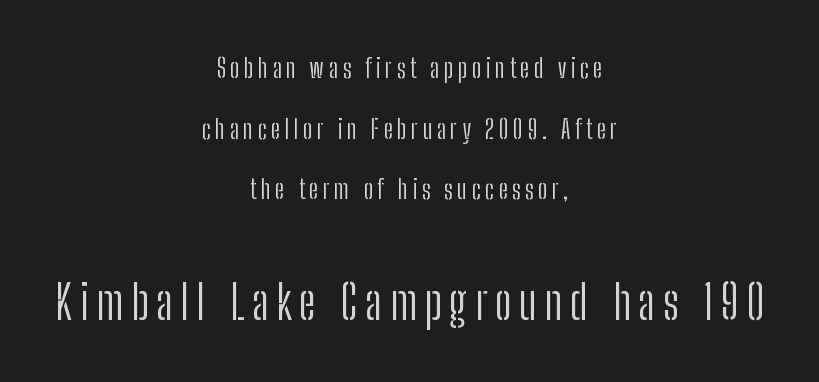
Note the varied advance widths — an 'i' is clearly narrower than an 'm'. Look at the glyph heights: the lower group is clearly the bigger setting. In terms of posture, this sample is upright. Caption: multi-line text, centered on the measure.
